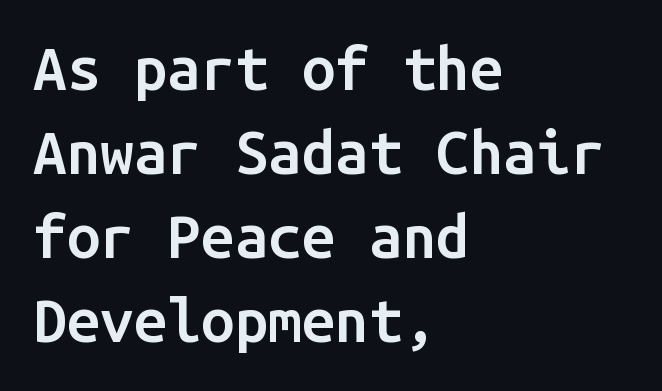
The image shows 60 px semibold sans-serif type, upright, monospaced; set left-aligned, normal line spacing (1.4x), normal letter spacing, not underlined; low stroke contrast and a medium x-height.
